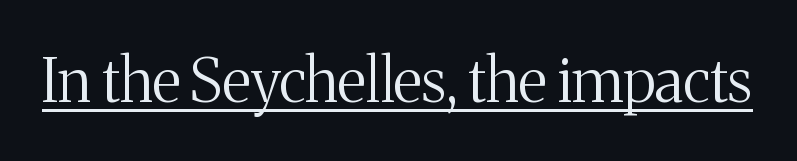
Q: Is the text bold? A: No.
Q: Is the text italic (slanted)? A: No, it is upright.
Q: Is the typeface a serif or a sans-serif typeface? A: Serif.
Q: Is the text underlined? A: Yes.
Q: Is the spacing between letters normal or unusually wide? A: Normal.
Q: Width (condensed, normal, or wide)? A: Normal.
Q: Stroke contrast? A: Medium.
Q: x-height? A: Medium.
Q: Monospaced? A: No.
